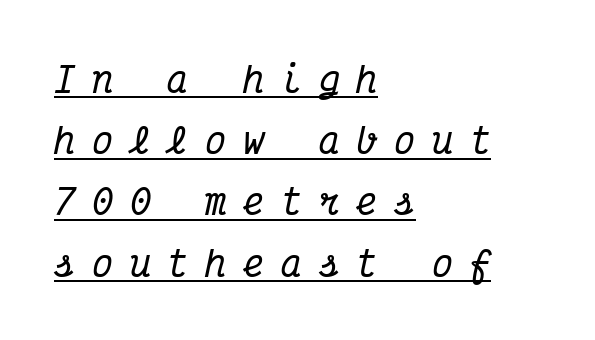
The image shows 35 px condensed serif type, italic (leaning right), monospaced; set left-aligned, line spacing 1.75x, unusually wide letter spacing (+0.48 em), underlined; medium stroke contrast and a medium x-height.
